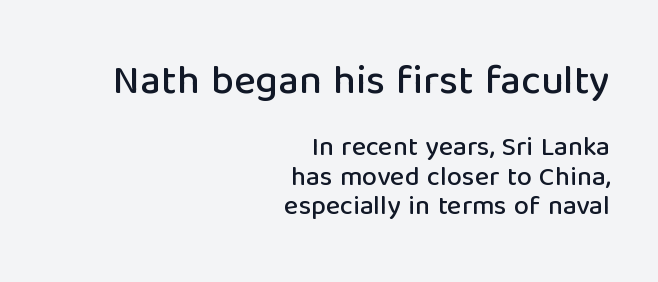
The image shows 41 px sans-serif type, upright; set right-aligned, tight line spacing (1.09x), normal letter spacing, not underlined; the first (top) block is 1.52x larger; low stroke contrast and a medium x-height.
